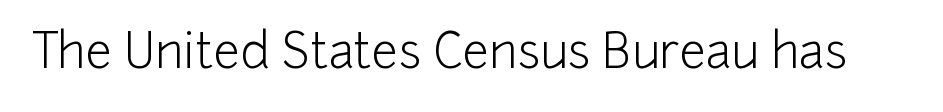
Q: Is the text bold? A: No.
Q: Is the text italic (slanted)? A: No, it is upright.
Q: Is the typeface a serif or a sans-serif typeface? A: Sans-serif.
Q: Is the text underlined? A: No.
Q: Is the spacing between letters normal or unusually wide? A: Normal.
Q: Width (condensed, normal, or wide)? A: Normal.
Q: Stroke contrast? A: Low.
Q: x-height? A: Medium.
Q: Monospaced? A: No.
